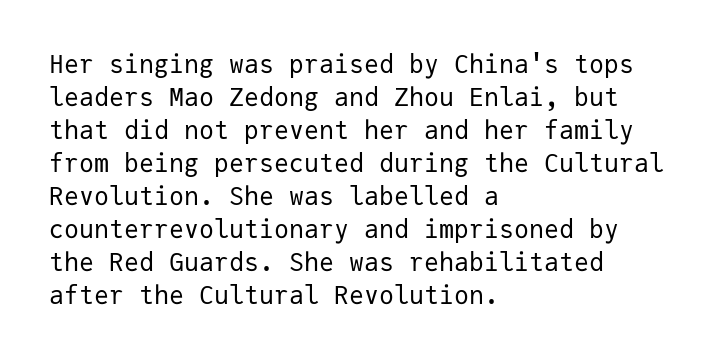
The setting favours the left margin, as ordinary paragraphs usually do. The letters stand upright; this is a roman face. Does the leading feel generous? No, just average. The passage shown has conventional tracking throughout. Each stroke keeps to a modest, everyday thickness or less.
